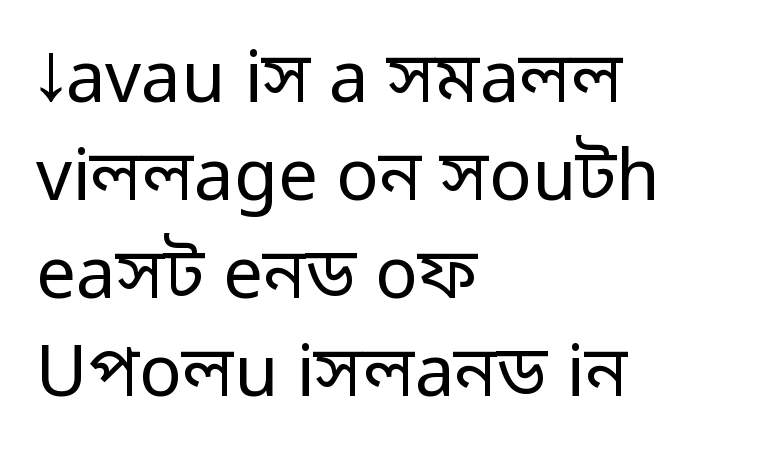
The words here are not underlined. Baseline-to-baseline distance is the conventional proportion of letter height. Posture: upright roman. Each line starts at the same left margin while the right side varies.
